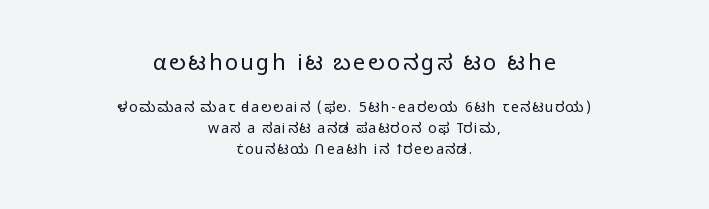
{"italic": "no", "bold": "no", "underline": "no", "align": "center", "line_spacing": "normal", "line_spacing_ratio": 1.48, "larger_block": "first", "size_ratio": 1.57, "glyph_px": 22}
